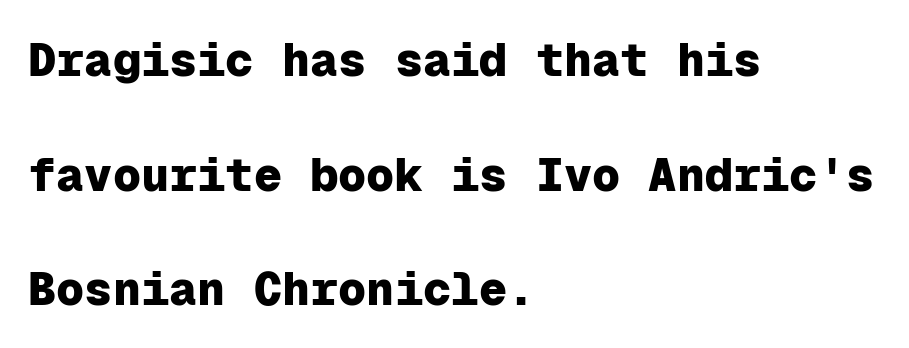
{"serif": "no", "italic": "no", "bold": "yes", "weight": "heavy", "width": "normal", "stroke_contrast": "low", "x_height": "medium", "monospaced": "yes", "underline": "no", "align": "left", "line_spacing": "loose", "line_spacing_ratio": 2.44, "letter_spacing": "normal", "letter_spacing_em": 0.0, "glyph_px": 47}
